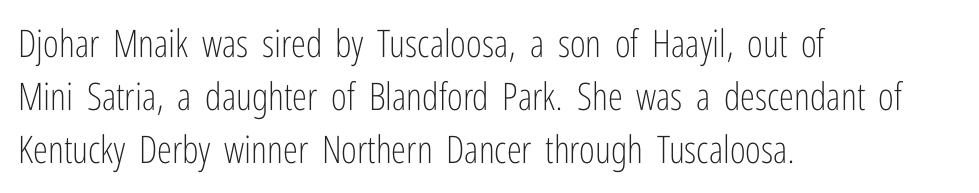
This rendering leaves character spacing at its baseline value. Each stroke keeps to a modest, everyday thickness or less. How would I describe the line gaps? Plain and ordinary. Quick note: underline off. The lines are quadded left.
